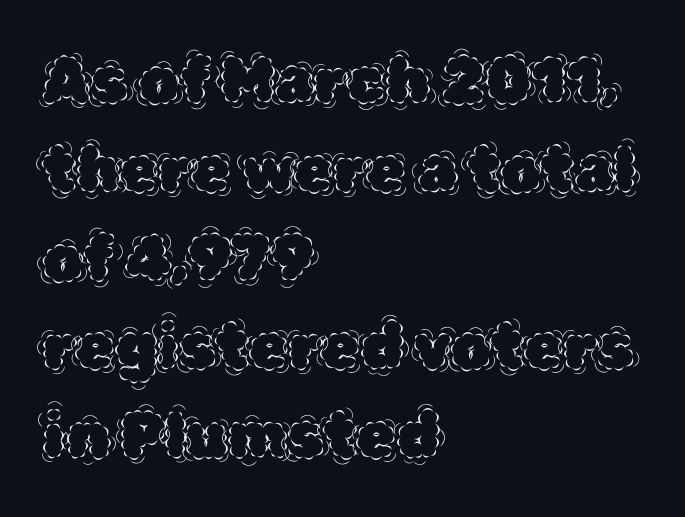
In terms of letterspacing, this is plain default setting. A classic flush-left, rag-right setting is used for this passage. The passage shown is typed in a proportional face where columns would drift. Honestly, there is no underline to notice here at all. Vertical spacing — default. In terms of posture, this sample is upright.
